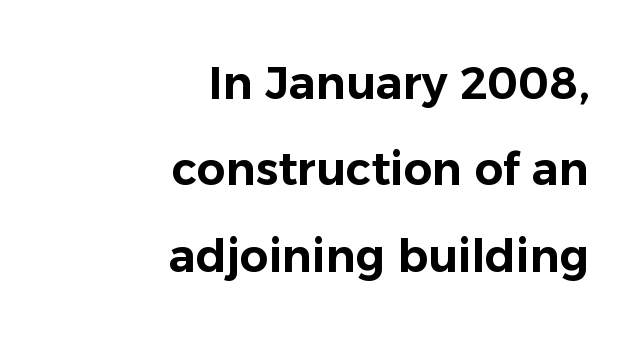
The image shows 45 px sans-serif type, upright; set right-aligned, loose line spacing (1.92x), normal letter spacing, not underlined; low stroke contrast and a medium x-height.
